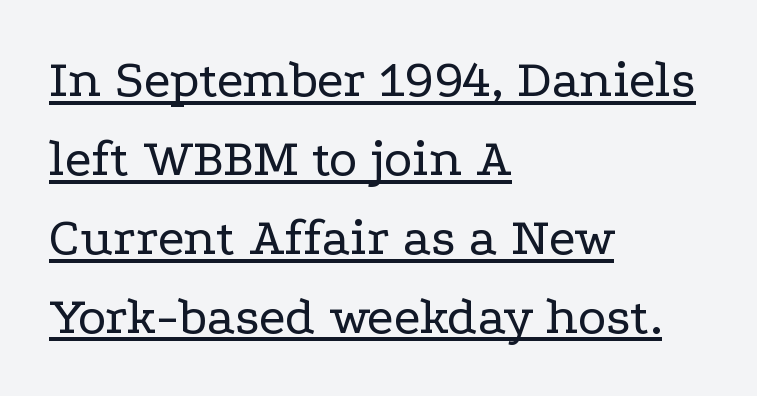
Look at the tracking — it's just the regular setting, nothing added. Looks like someone drew a line under every word here. The specimen reads as upright at a glance. The rendering uses a moderate line-height, typical for paragraphs. Classification — serif.
